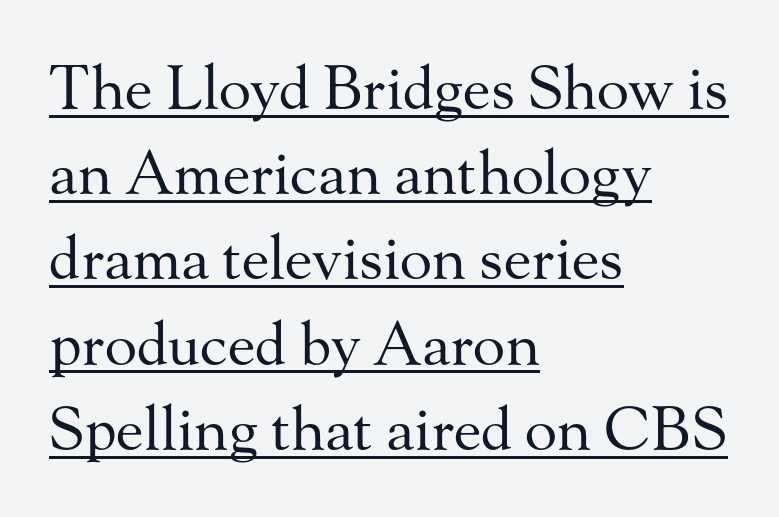
Q: Is the text bold? A: No.
Q: Is the text italic (slanted)? A: No, it is upright.
Q: Is the typeface a serif or a sans-serif typeface? A: Serif.
Q: Is the text underlined? A: Yes.
Q: How is the paragraph aligned? A: Left-aligned.
Q: Is the spacing between letters normal or unusually wide? A: Normal.
Q: Is the spacing between lines tight, normal or loose? A: Normal.
Q: Width (condensed, normal, or wide)? A: Normal.
Q: Stroke contrast? A: Medium.
Q: x-height? A: Small.
Q: Monospaced? A: No.
